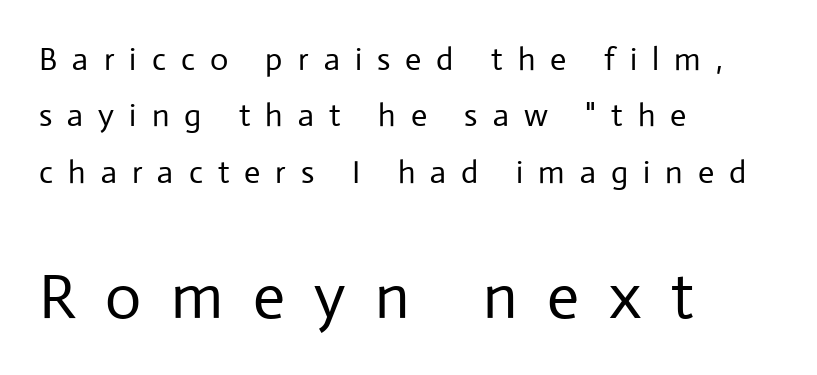
You could not count columns in this text — the font is proportionally spaced. Here the second block reads like a headline and the first like body copy. The foot of each line stays bare and open. These lines stack with their left ends in a neat column.
